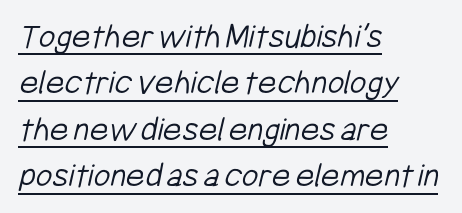
The image shows 36 px light, condensed sans-serif type; set left-aligned, normal line spacing (1.29x), normal letter spacing, underlined; low stroke contrast and a medium x-height.
